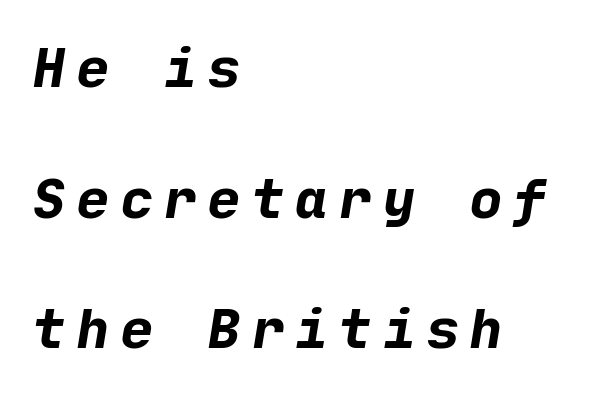
The image shows 54 px bold sans-serif type; set left-aligned, loose line spacing (2.42x), unusually wide letter spacing (+0.21 em), not underlined; low stroke contrast and a medium x-height.
